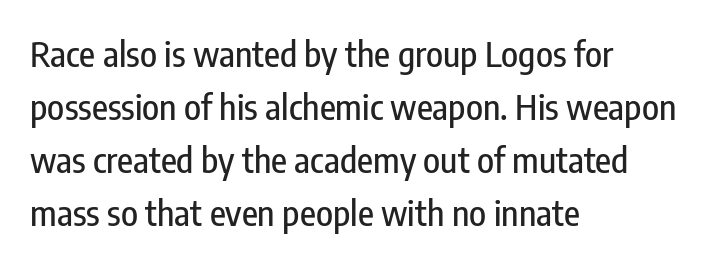
{"serif": "no", "italic": "no", "width": "condensed", "stroke_contrast": "low", "x_height": "medium", "monospaced": "no", "underline": "no", "align": "left", "line_spacing": "normal", "line_spacing_ratio": 1.51, "letter_spacing": "normal", "letter_spacing_em": 0.0, "glyph_px": 35}
